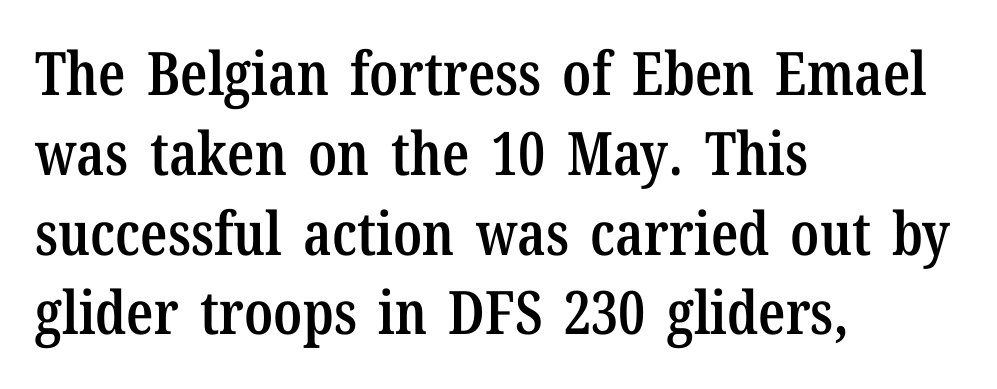
Each letter keeps its own natural width here, so spacing adapts to shape. Style check: upright. Short and long lines alike share a common starting point at left. Has an underline been added? It has not.
